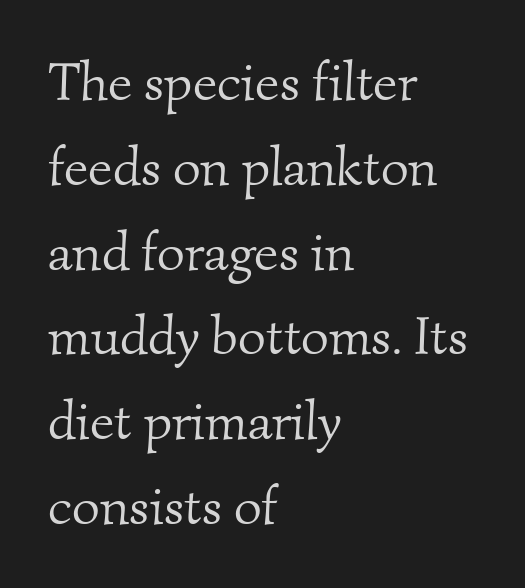
Q: Is the text bold? A: No.
Q: Is the typeface a serif or a sans-serif typeface? A: Serif.
Q: Is the text underlined? A: No.
Q: How is the paragraph aligned? A: Left-aligned.
Q: Is the spacing between letters normal or unusually wide? A: Normal.
Q: Is the spacing between lines tight, normal or loose? A: Normal.
Q: Width (condensed, normal, or wide)? A: Normal.
Q: Stroke contrast? A: Medium.
Q: x-height? A: Small.
Q: Monospaced? A: No.
